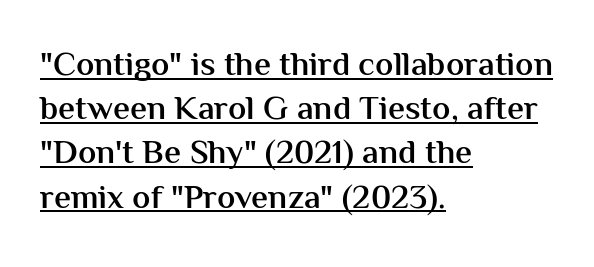
Typesetter's note: demi weight, one step under bold. Is this a fixed-width face? No — the glyphs have proportional, varying widths. Ascenders rise straight up at ninety degrees. Compared with a centered layout, this one pins lines to the left instead. This sample uses plain, unmodified letter spacing.
